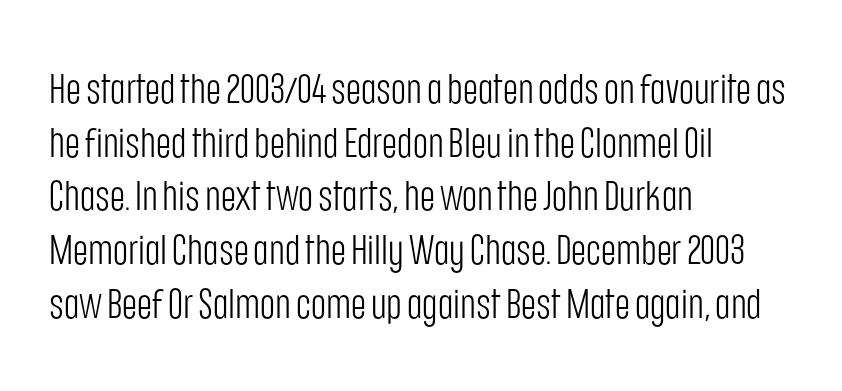
Q: Is the text bold? A: No.
Q: Is the text italic (slanted)? A: No, it is upright.
Q: Is the typeface a serif or a sans-serif typeface? A: Sans-serif.
Q: Is the text underlined? A: No.
Q: How is the paragraph aligned? A: Left-aligned.
Q: Is the spacing between letters normal or unusually wide? A: Normal.
Q: Is the spacing between lines tight, normal or loose? A: Normal.
Q: Width (condensed, normal, or wide)? A: Condensed.
Q: Stroke contrast? A: Low.
Q: x-height? A: Large.
Q: Monospaced? A: No.
